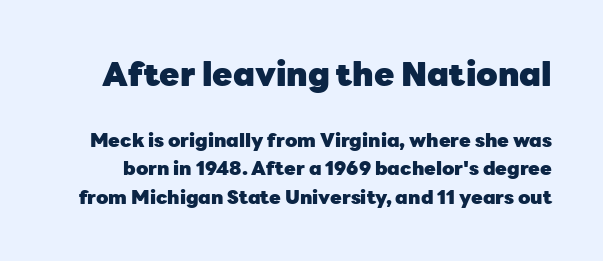
A typesetter would call this proportional, since set widths differ per character. Vertically, the passage feels balanced, rows spaced as you'd expect. The sample has been set heavy, in full bold. What stands out about the letter spacing? Nothing — it is the standard amount. Unlike a traditional serif, this face leaves its strokes unadorned. The face used here appears at its bigger size in the upper chunk.
